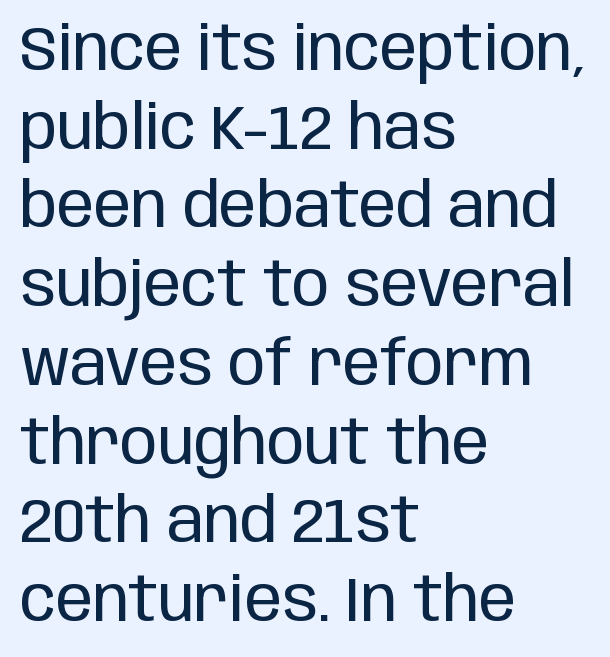
The image shows 62 px regular-weight, condensed sans-serif type, upright; set left-aligned, normal line spacing (1.27x), normal letter spacing, not underlined; low stroke contrast and a large x-height.
